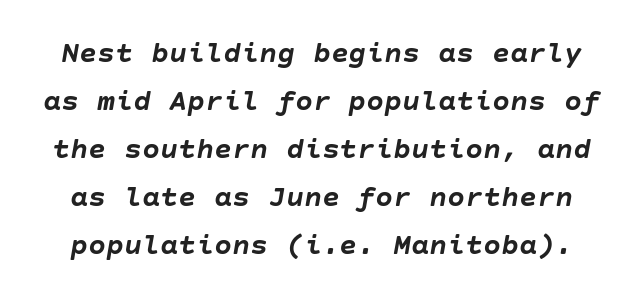
Q: Is the text bold? A: Yes.
Q: Is the text italic (slanted)? A: Yes, it leans right by about 10 degrees.
Q: Is the text underlined? A: No.
Q: Is the spacing between letters normal or unusually wide? A: Normal.
Q: Is the spacing between lines tight, normal or loose? A: Normal.
Q: Width (condensed, normal, or wide)? A: Normal.
Q: Stroke contrast? A: Low.
Q: x-height? A: Large.
